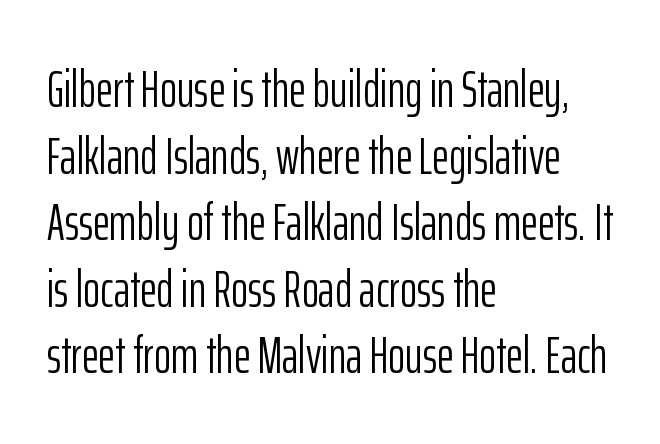
Short note: letters normally spaced. This sample uses an upright cut, with every glyph sitting square on the baseline. Regular leading. The space beneath each line is pristine and unruled. Notice how the passage keeps a crisp vertical edge on the left only. These lines are rendered in a variable-pitch font.
